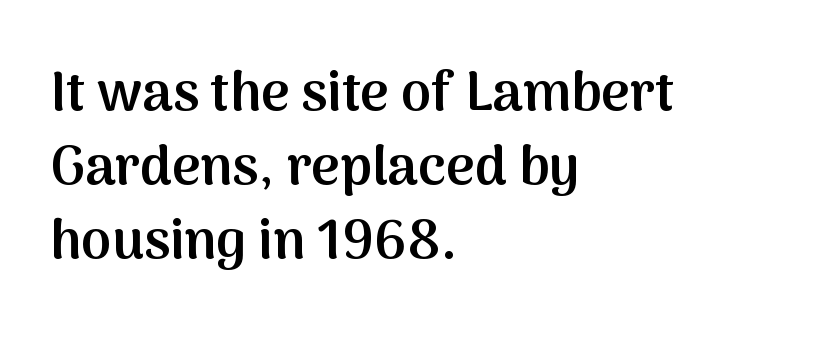
Q: Is the text bold? A: Semi-bold.
Q: Is the text italic (slanted)? A: No, it is upright.
Q: Is the typeface a serif or a sans-serif typeface? A: Sans-serif.
Q: Is the text underlined? A: No.
Q: How is the paragraph aligned? A: Left-aligned.
Q: Is the spacing between letters normal or unusually wide? A: Normal.
Q: Is the spacing between lines tight, normal or loose? A: Normal.
Q: Width (condensed, normal, or wide)? A: Normal.
Q: Stroke contrast? A: Medium.
Q: x-height? A: Medium.
Q: Monospaced? A: No.
